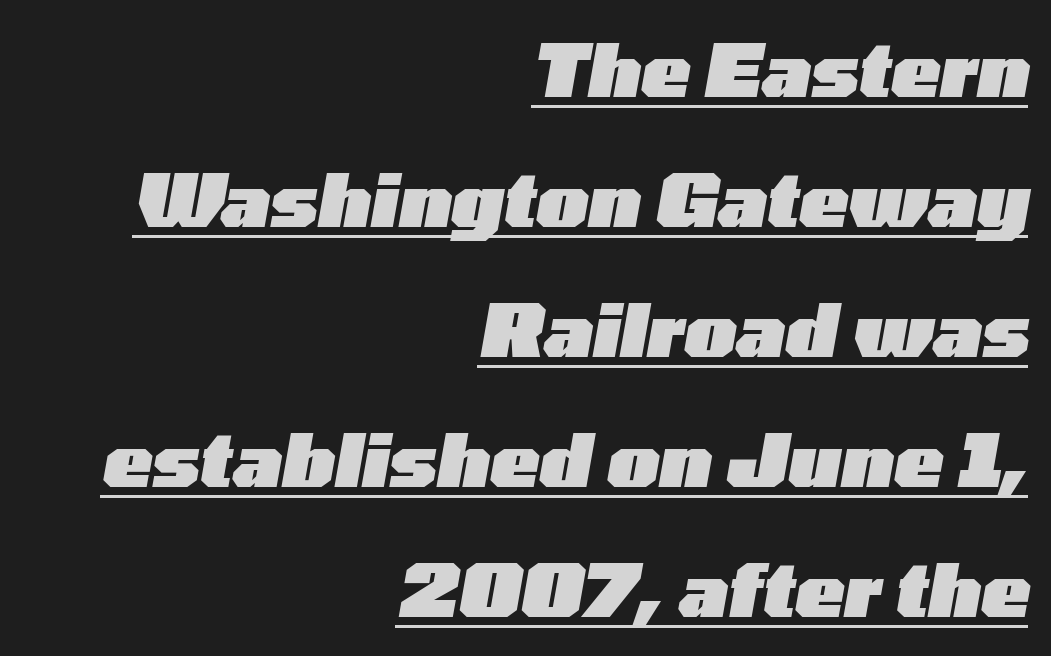
The image shows 73 px heavy, wide type, italic (leaning right); set right-aligned, line spacing 1.78x, normal letter spacing, underlined; low stroke contrast and a medium x-height.
